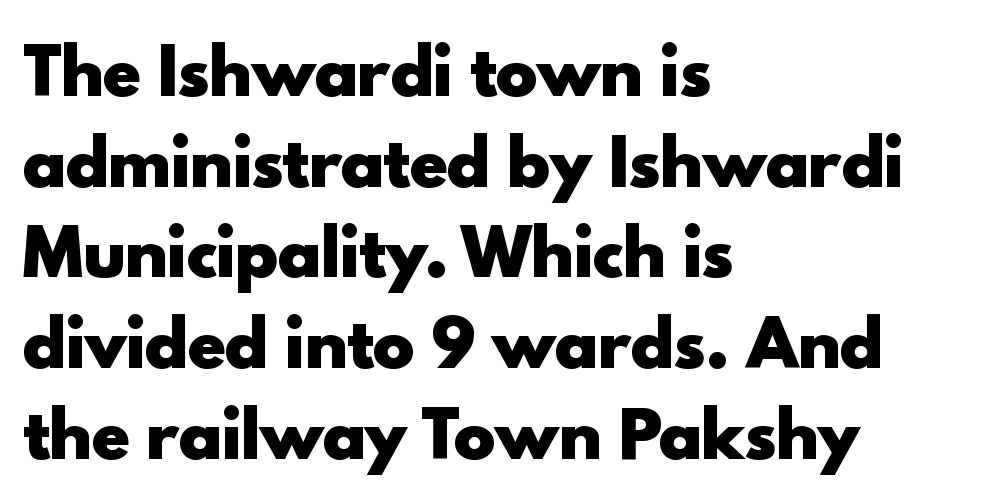
Q: Is the text bold? A: Yes.
Q: Is the text italic (slanted)? A: No, it is upright.
Q: Is the typeface a serif or a sans-serif typeface? A: Sans-serif.
Q: Is the text underlined? A: No.
Q: How is the paragraph aligned? A: Left-aligned.
Q: Is the spacing between letters normal or unusually wide? A: Normal.
Q: Is the spacing between lines tight, normal or loose? A: Normal.
Q: Width (condensed, normal, or wide)? A: Normal.
Q: x-height? A: Small.
Q: Monospaced? A: No.
